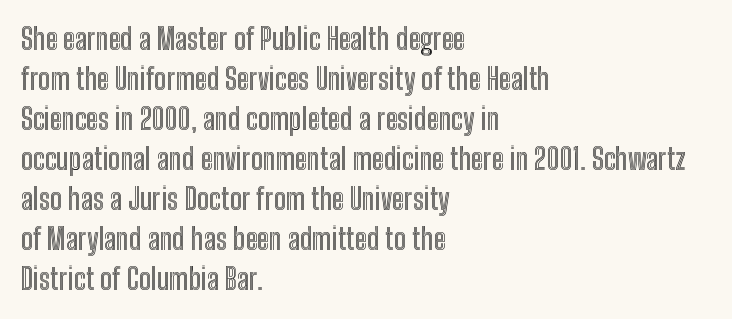
Is there much room between lines? A standard amount, neither cramped nor airy. The rendering uses natural spacing where letterforms have individual widths. The rag falls on the right side of this text block. The letters stand upright; this is a roman face. The tracking reads as untouched default to a designer's eye.
